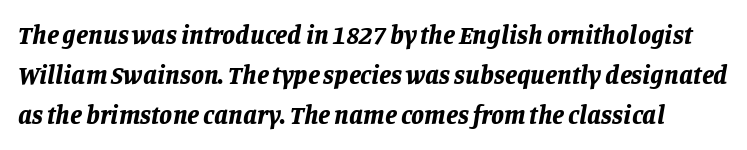
An italicized treatment has been applied to the whole sample. The passage shown has conventional tracking throughout. The gap between lines stays unmarked. On the weight axis this lands at bold, roughly 700. The leading is moderate, giving the passage an even texture.
